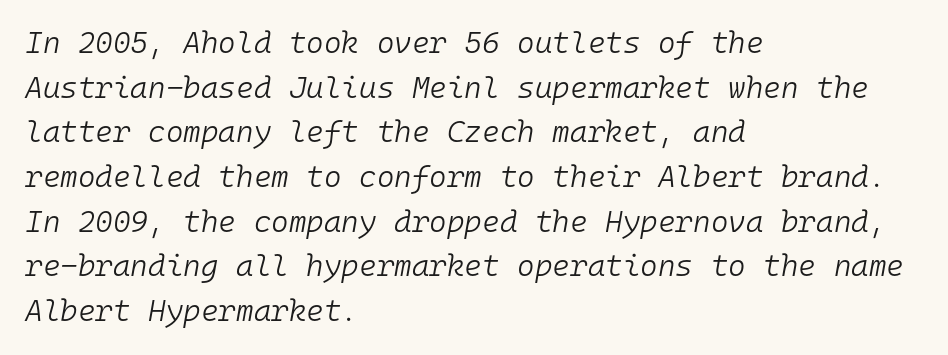
Think of a typewriter: that constant character pitch is what you see here. This sample uses plain, unmodified letter spacing. Is the type slanted? Yes — the strokes lean at a clear angle. All the whitespace from short lines collects on the right.
